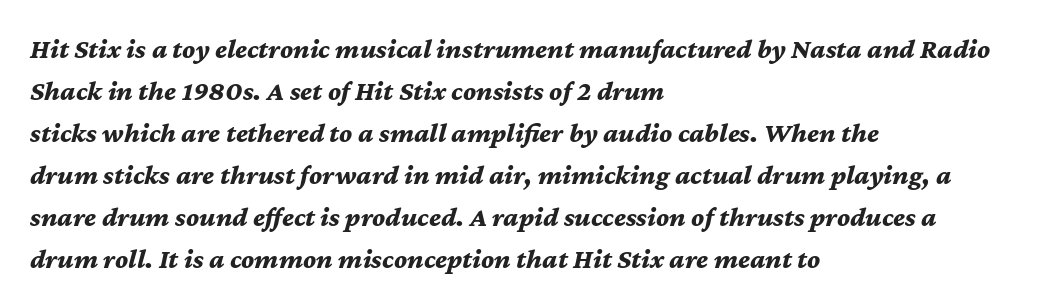
Q: Is the text bold? A: Yes.
Q: Is the text italic (slanted)? A: Yes, it leans right by about 12 degrees.
Q: Is the text underlined? A: No.
Q: How is the paragraph aligned? A: Left-aligned.
Q: Is the spacing between letters normal or unusually wide? A: Normal.
Q: Is the spacing between lines tight, normal or loose? A: Normal.
Q: Width (condensed, normal, or wide)? A: Normal.
Q: Stroke contrast? A: Medium.
Q: x-height? A: Medium.
Q: Monospaced? A: No.
